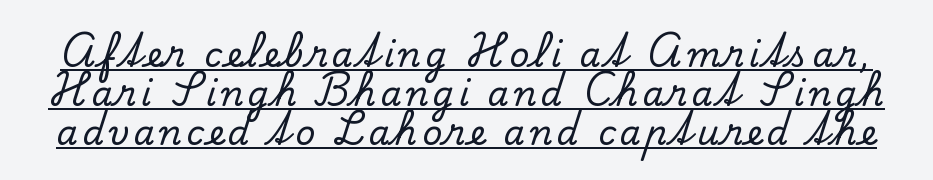
{"serif": "yes", "width": "normal", "stroke_contrast": "low", "x_height": "small", "monospaced": "no", "underline": "yes", "line_spacing": "tight", "line_spacing_ratio": 1.15, "glyph_px": 34}
